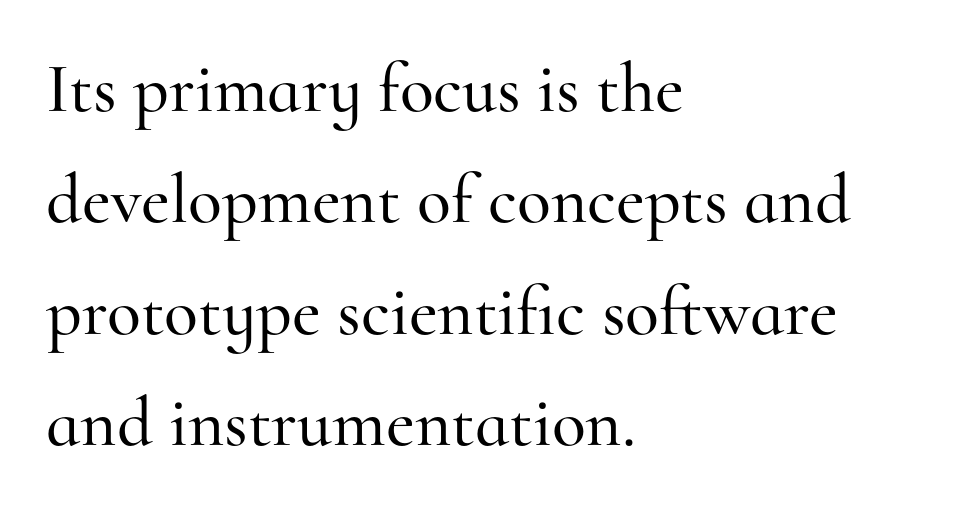
Q: Is the text italic (slanted)? A: No, it is upright.
Q: Is the typeface a serif or a sans-serif typeface? A: Serif.
Q: Is the text underlined? A: No.
Q: How is the paragraph aligned? A: Left-aligned.
Q: Is the spacing between letters normal or unusually wide? A: Normal.
Q: Is the spacing between lines tight, normal or loose? A: Normal.
Q: Width (condensed, normal, or wide)? A: Normal.
Q: Stroke contrast? A: High.
Q: x-height? A: Small.
Q: Monospaced? A: No.
